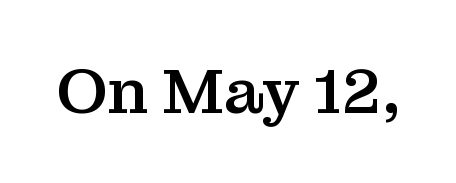
The image shows 63 px serif type, upright; set normal letter spacing, not underlined; medium stroke contrast and a medium x-height.
